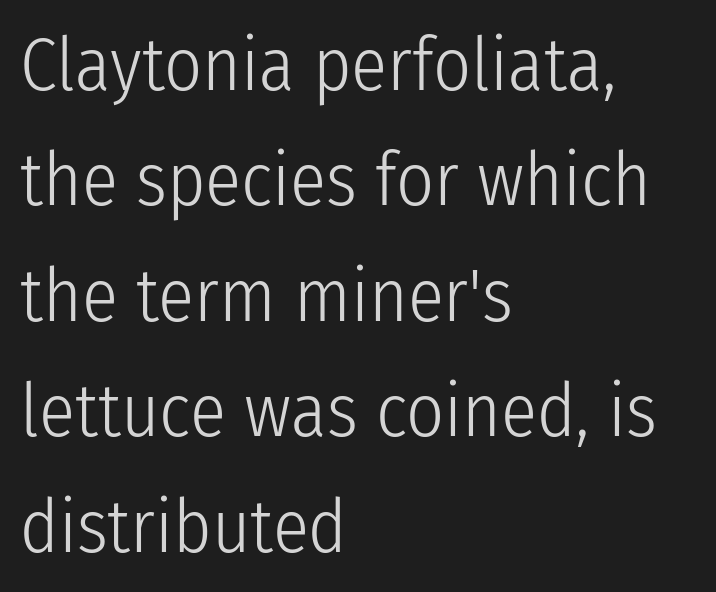
The image shows 74 px light, condensed sans-serif type, upright; set left-aligned, normal line spacing (1.56x), normal letter spacing, not underlined; low stroke contrast and a medium x-height.
